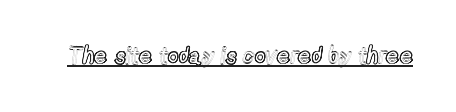
{"underline": "yes", "letter_spacing": "normal", "letter_spacing_em": 0.0, "glyph_px": 23}
